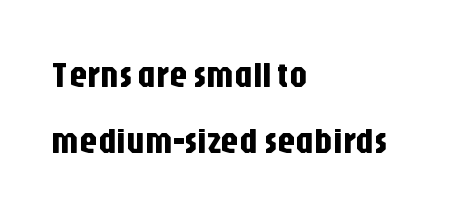
The image shows 36 px condensed sans-serif type, upright; set left-aligned, line spacing 1.84x, normal letter spacing, not underlined; low stroke contrast and a large x-height.
